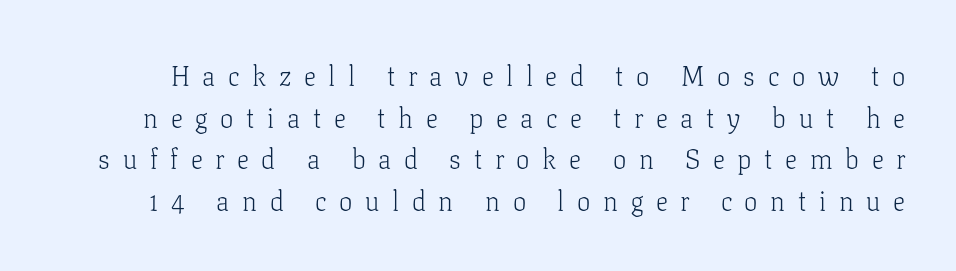
{"italic": "no", "bold": "no", "underline": "no", "line_spacing": "normal", "line_spacing_ratio": 1.54, "letter_spacing": "wide", "letter_spacing_em": 0.47, "glyph_px": 27}
